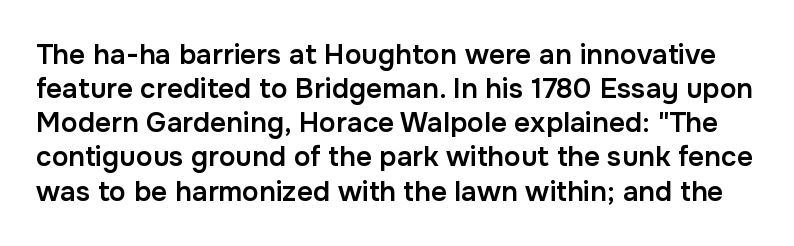
Q: Is the text bold? A: Semi-bold.
Q: Is the text italic (slanted)? A: No, it is upright.
Q: Is the typeface a serif or a sans-serif typeface? A: Sans-serif.
Q: Is the text underlined? A: No.
Q: Is the spacing between letters normal or unusually wide? A: Normal.
Q: Width (condensed, normal, or wide)? A: Normal.
Q: Stroke contrast? A: Low.
Q: x-height? A: Medium.
Q: Monospaced? A: No.
